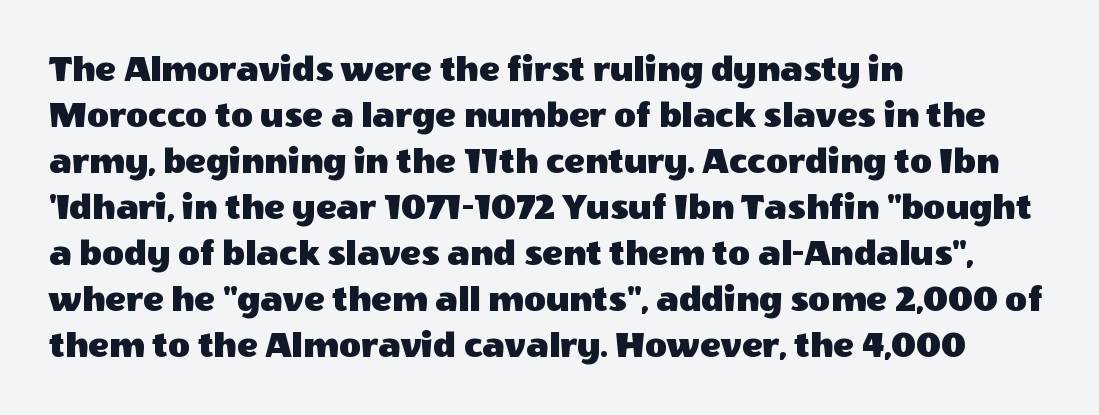
Q: Is the text italic (slanted)? A: No, it is upright.
Q: Is the typeface a serif or a sans-serif typeface? A: Sans-serif.
Q: Is the text underlined? A: No.
Q: How is the paragraph aligned? A: Left-aligned.
Q: Is the spacing between letters normal or unusually wide? A: Normal.
Q: Width (condensed, normal, or wide)? A: Normal.
Q: x-height? A: Large.
Q: Monospaced? A: No.
